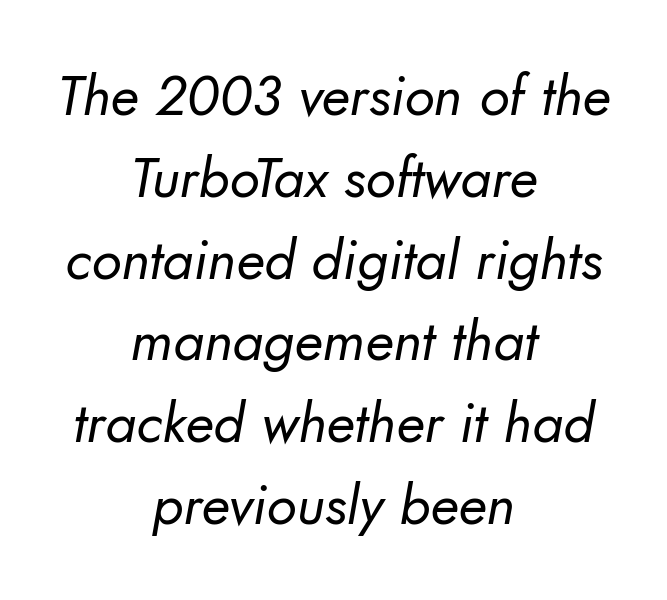
The foot of each line stays bare and open. I'd call this a sans setting — the letters go barefoot. Students, observe: this is what conventionally led text looks like. The whitespace from short lines is split evenly between both sides. Tracking here is standard; glyphs follow each other at the usual distance. Stems here are at most as thick as an everyday book face.
